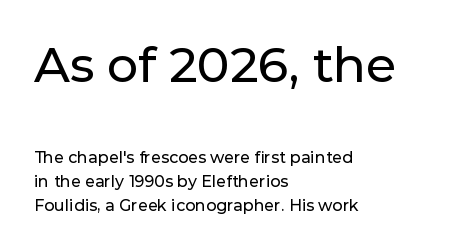
{"serif": "no", "italic": "no", "width": "normal", "stroke_contrast": "low", "x_height": "medium", "monospaced": "no", "underline": "no", "align": "left", "line_spacing": "normal", "line_spacing_ratio": 1.5, "letter_spacing": "normal", "letter_spacing_em": 0.0, "larger_block": "first", "size_ratio": 3.06, "glyph_px": 49}
